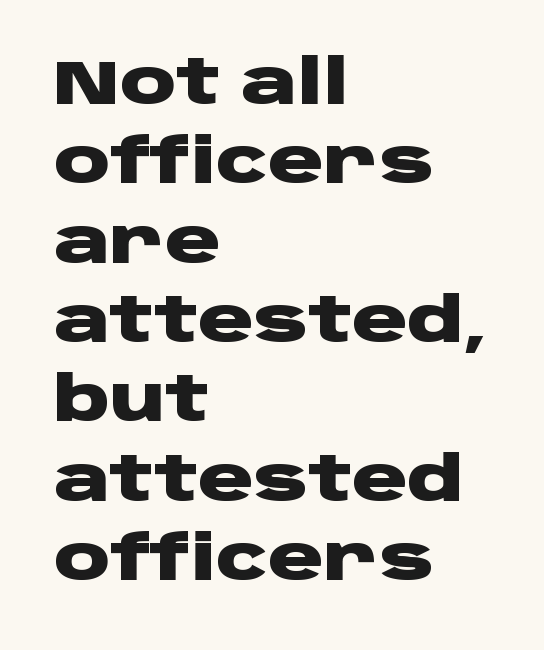
Q: Is the text bold? A: Yes.
Q: Is the text italic (slanted)? A: No, it is upright.
Q: Is the typeface a serif or a sans-serif typeface? A: Sans-serif.
Q: Is the text underlined? A: No.
Q: How is the paragraph aligned? A: Left-aligned.
Q: Is the spacing between letters normal or unusually wide? A: Normal.
Q: Is the spacing between lines tight, normal or loose? A: Normal.
Q: Width (condensed, normal, or wide)? A: Wide.
Q: Stroke contrast? A: Low.
Q: x-height? A: Large.
Q: Monospaced? A: No.
